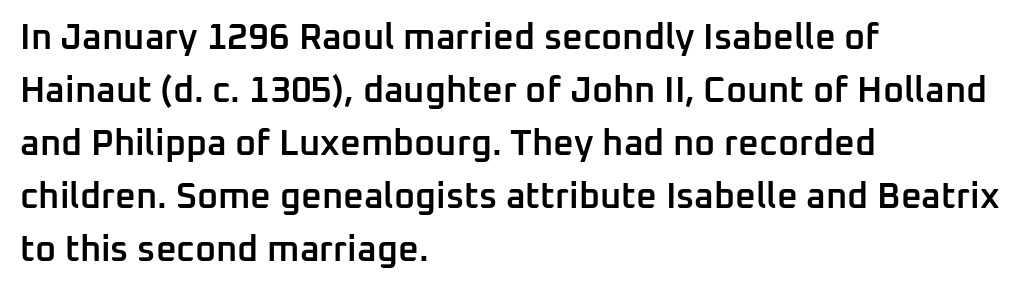
The image shows 36 px semibold sans-serif type, upright; set left-aligned, normal line spacing (1.47x), normal letter spacing, not underlined; low stroke contrast and a medium x-height.
